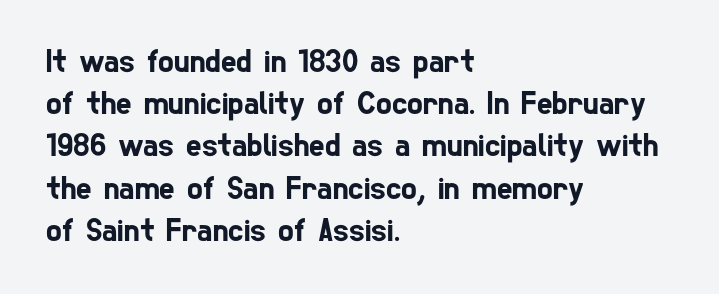
{"serif": "no", "width": "condensed", "stroke_contrast": "low", "x_height": "medium", "monospaced": "no", "underline": "no", "align": "left", "line_spacing": "normal", "line_spacing_ratio": 1.28, "letter_spacing": "normal", "letter_spacing_em": 0.0, "glyph_px": 33}
